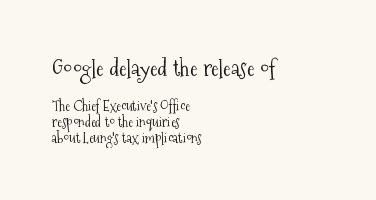
Character size in the leading block exceeds that of the trailing block. This is not heavy type; no bold has been used. The paragraph shown leans on its left margin. The letters stand upright; this is a roman face.
